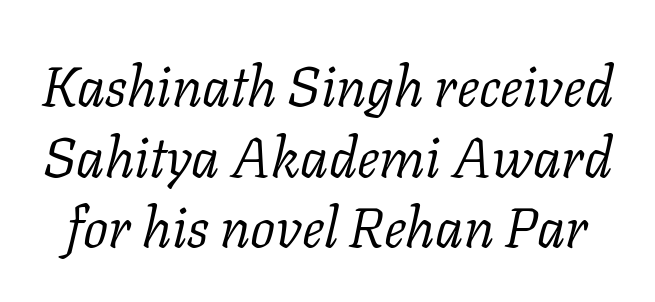
Q: Is the text bold? A: No.
Q: Is the text italic (slanted)? A: Yes, it leans right by about 11 degrees.
Q: Is the typeface a serif or a sans-serif typeface? A: Serif.
Q: Is the text underlined? A: No.
Q: Is the spacing between letters normal or unusually wide? A: Normal.
Q: Is the spacing between lines tight, normal or loose? A: Normal.
Q: Width (condensed, normal, or wide)? A: Normal.
Q: Stroke contrast? A: Low.
Q: x-height? A: Medium.
Q: Monospaced? A: No.
